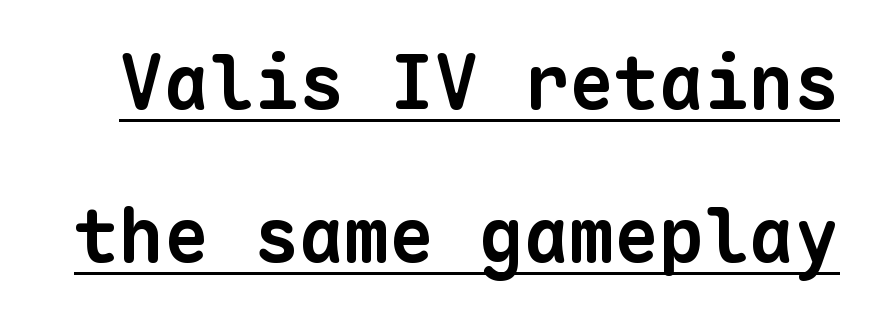
This rendering leaves character spacing at its baseline value. Like a heading marked for emphasis, these lines bear an underscore. Students, observe: this is what heavily led, spacious text looks like. The rendering uses a bold face; every stroke is thick and dark. You could count columns in this text — the font is strictly monospaced. The face used here is a sans, in the tradition of grotesques and geometrics.
